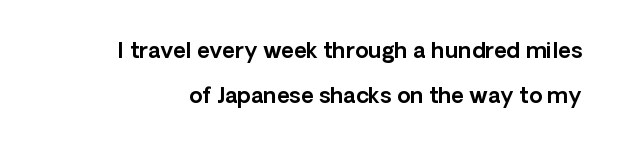
Each row of text sits above clean, open space. You could call the tracking neutral — neither tight nor loose. Horizontal bands of white between lines are thick stripes. If you drew a line through each stem, it would be perfectly vertical.
